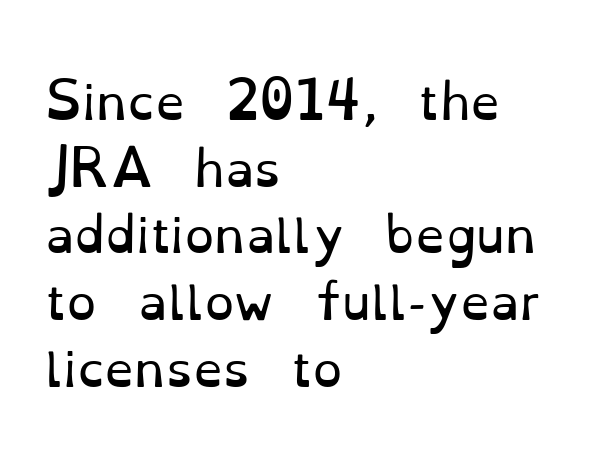
Q: Is the text bold? A: No.
Q: Is the text italic (slanted)? A: No, it is upright.
Q: Is the typeface a serif or a sans-serif typeface? A: Serif.
Q: Is the text underlined? A: No.
Q: How is the paragraph aligned? A: Left-aligned.
Q: Is the spacing between letters normal or unusually wide? A: Normal.
Q: Is the spacing between lines tight, normal or loose? A: Normal.
Q: Width (condensed, normal, or wide)? A: Normal.
Q: Stroke contrast? A: Low.
Q: x-height? A: Small.
Q: Monospaced? A: No.
